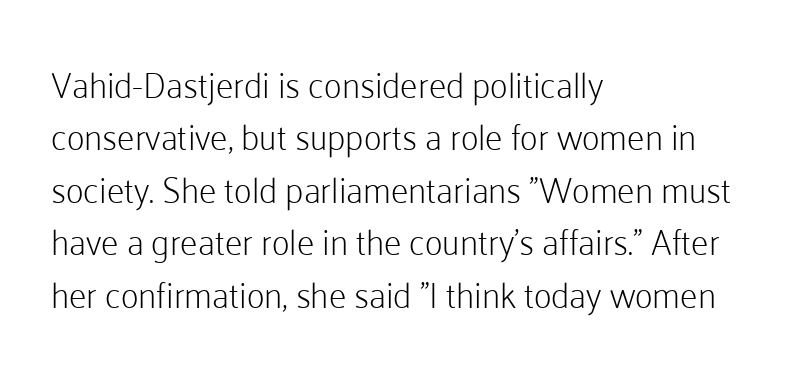
Q: Is the text bold? A: No.
Q: Is the text italic (slanted)? A: No, it is upright.
Q: Is the typeface a serif or a sans-serif typeface? A: Sans-serif.
Q: Is the text underlined? A: No.
Q: How is the paragraph aligned? A: Left-aligned.
Q: Is the spacing between letters normal or unusually wide? A: Normal.
Q: Is the spacing between lines tight, normal or loose? A: Normal.
Q: Width (condensed, normal, or wide)? A: Normal.
Q: Stroke contrast? A: Low.
Q: x-height? A: Medium.
Q: Monospaced? A: No.
